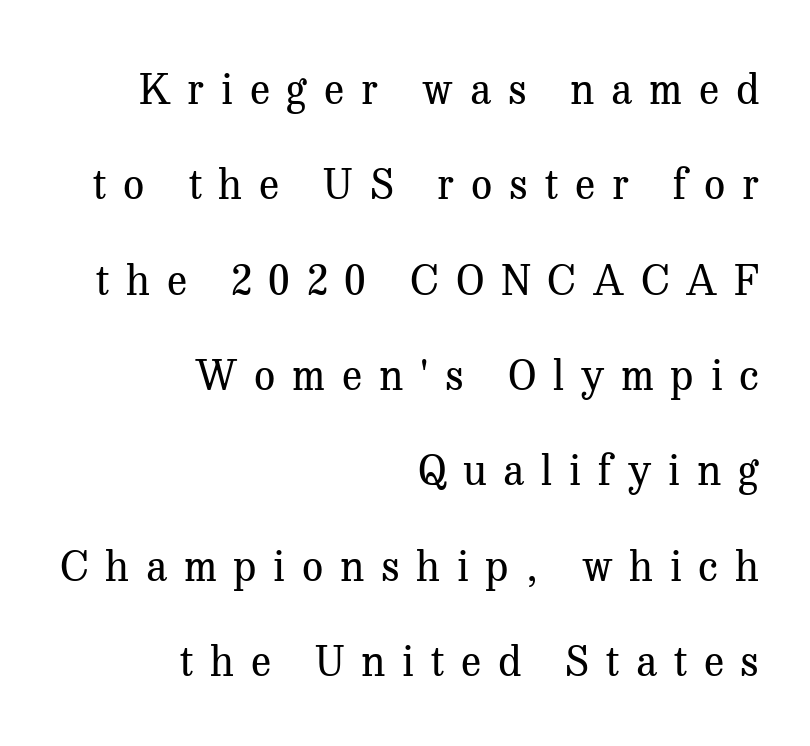
The image shows 42 px regular-weight serif type, upright; set right-aligned, loose line spacing (2.27x), unusually wide letter spacing (+0.4 em), not underlined; medium stroke contrast and a medium x-height.
